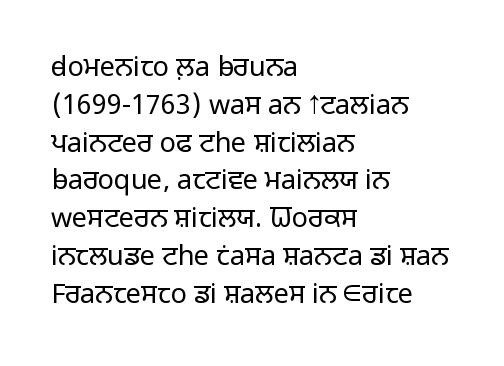
The image shows 27 px text type, upright; set left-aligned, normal line spacing (1.4x), normal letter spacing, not underlined.
